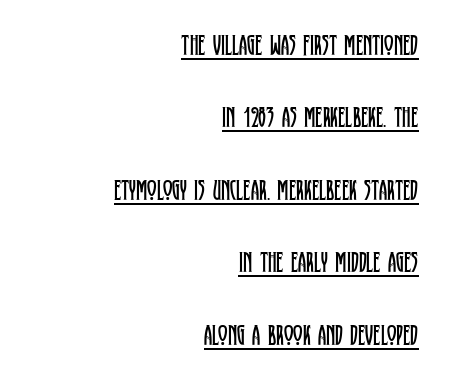
{"serif": "yes", "italic": "no", "bold": "no", "weight": "regular", "width": "condensed", "stroke_contrast": "low", "x_height": "large", "monospaced": "no", "underline": "yes", "align": "right", "line_spacing": "loose", "line_spacing_ratio": 2.5, "letter_spacing": "normal", "letter_spacing_em": 0.0, "glyph_px": 29}
